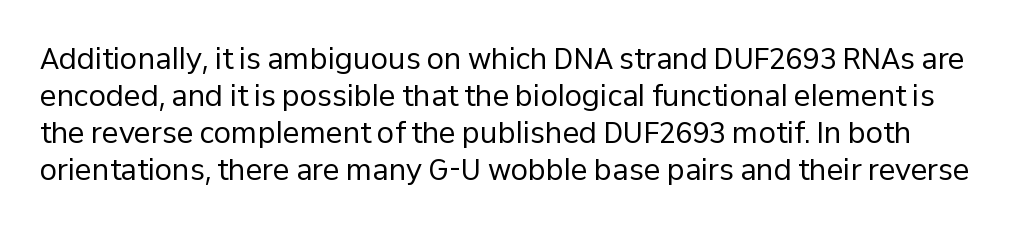
Q: Is the text bold? A: No.
Q: Is the text italic (slanted)? A: No, it is upright.
Q: Is the typeface a serif or a sans-serif typeface? A: Sans-serif.
Q: Is the text underlined? A: No.
Q: Is the spacing between letters normal or unusually wide? A: Normal.
Q: Is the spacing between lines tight, normal or loose? A: Normal.
Q: Width (condensed, normal, or wide)? A: Normal.
Q: Stroke contrast? A: Low.
Q: x-height? A: Medium.
Q: Monospaced? A: No.
